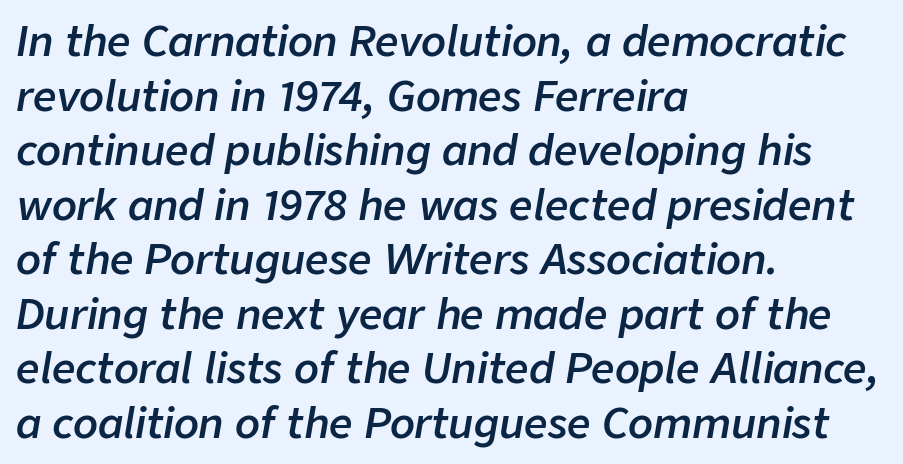
The image shows 41 px semibold type, italic (leaning right); set left-aligned, normal line spacing (1.33x), normal letter spacing, not underlined; low stroke contrast and a medium x-height.
